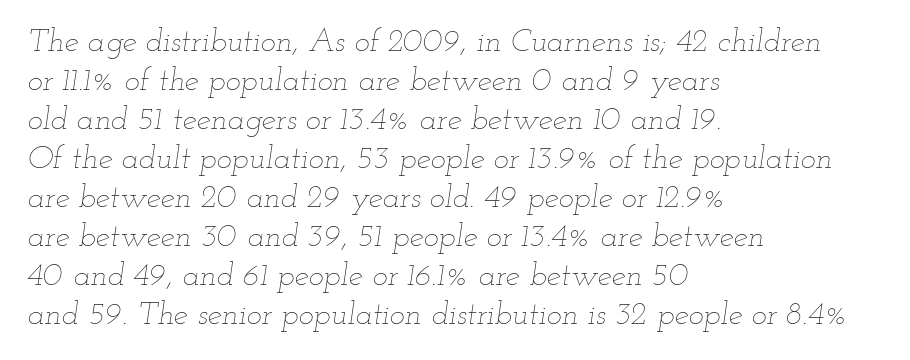
{"italic": "yes", "lean": "right", "slant_degrees": 12, "bold": "no", "weight": "thin", "width": "wide", "stroke_contrast": "low", "x_height": "small", "monospaced": "no", "underline": "no", "align": "left", "line_spacing_ratio": 1.22, "letter_spacing": "normal", "letter_spacing_em": 0.0, "glyph_px": 32}
